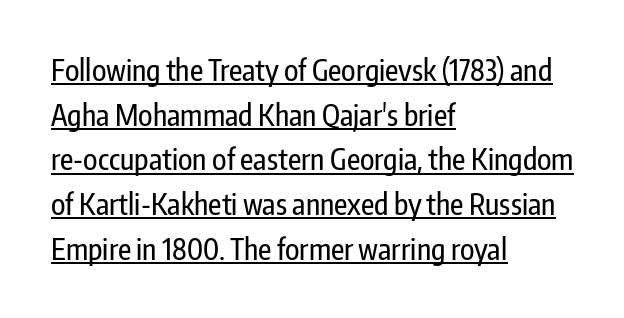
This sample has the flowing, uneven cadence of proportional lettering. Short note: letters normally spaced. The glyphs in this specimen are sans serif. Emphasis is given by a line drawn under the lettering. The rendering anchors every line to the left-hand side.
